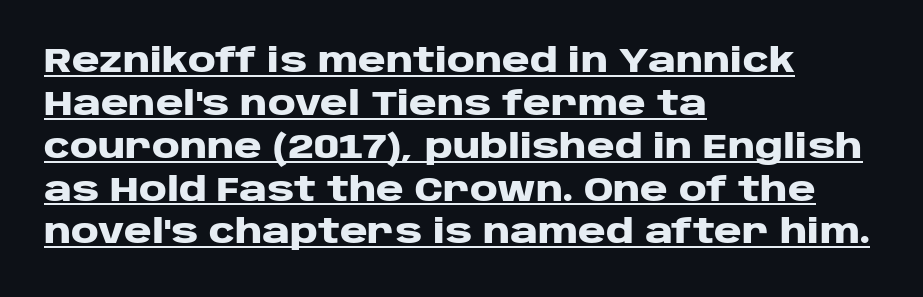
{"serif": "no", "italic": "no", "bold": "yes", "weight": "heavy", "width": "wide", "stroke_contrast": "low", "x_height": "large", "monospaced": "no", "underline": "yes", "align": "left", "line_spacing": "normal", "line_spacing_ratio": 1.26, "letter_spacing": "normal", "letter_spacing_em": 0.0, "glyph_px": 34}
